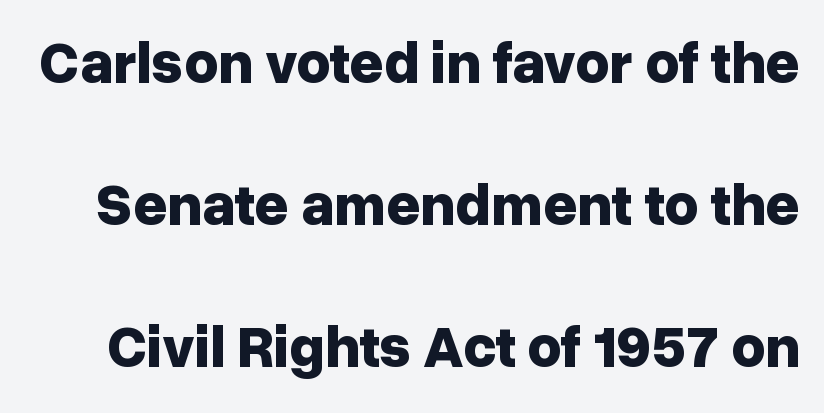
These lines are rendered in a variable-pitch font. The face used here is a sans, in the tradition of grotesques and geometrics. Letters rest on an invisible, unmarked baseline. Airy leading. Look at the tracking — it's just the regular setting, nothing added. Does the weight exceed regular? Yes, all the way to bold.
